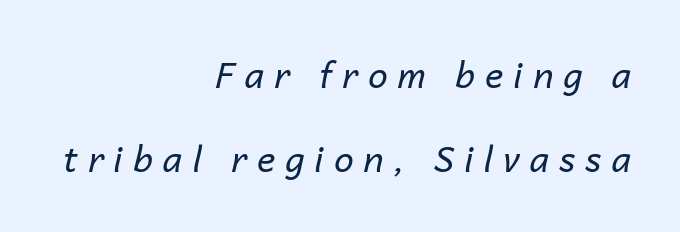
The image shows 35 px regular-weight type, italic (leaning right); set right-aligned, loose line spacing (2.41x), unusually wide letter spacing (+0.29 em), not underlined; low stroke contrast and a medium x-height.
